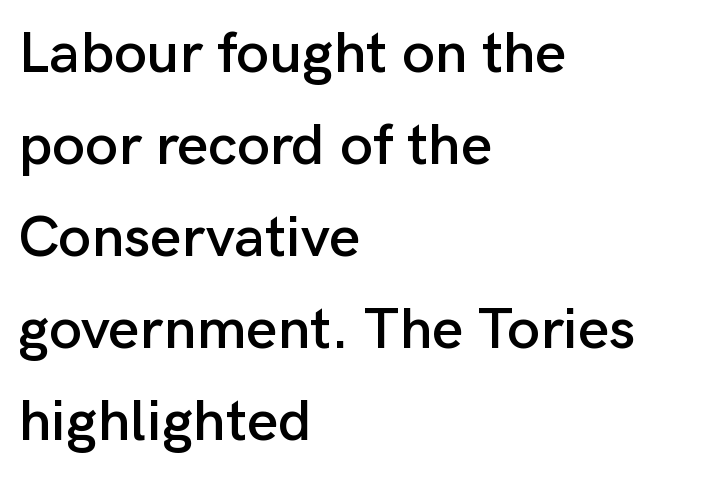
{"serif": "no", "italic": "no", "width": "normal", "stroke_contrast": "low", "x_height": "medium", "monospaced": "no", "underline": "no", "align": "left", "line_spacing": "normal", "line_spacing_ratio": 1.56, "letter_spacing": "normal", "letter_spacing_em": 0.0, "glyph_px": 59}
